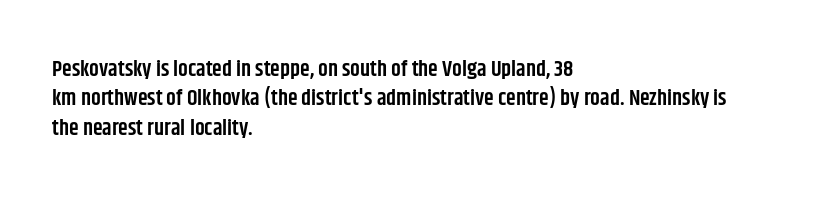
The image shows 22 px text type, upright; set left-aligned, normal line spacing (1.34x), normal letter spacing, not underlined.
